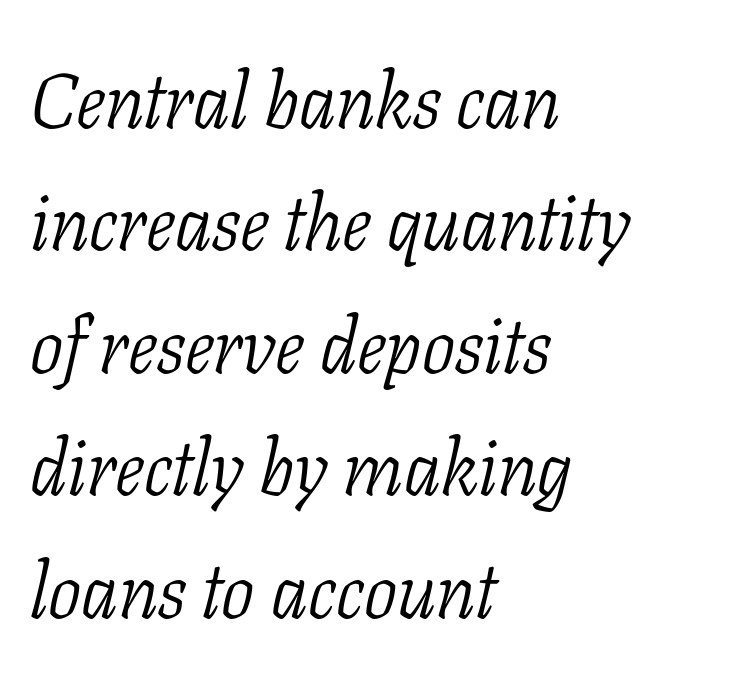
Q: Is the text bold? A: No.
Q: Is the text italic (slanted)? A: Yes, it leans right by about 11 degrees.
Q: Is the typeface a serif or a sans-serif typeface? A: Serif.
Q: Is the text underlined? A: No.
Q: How is the paragraph aligned? A: Left-aligned.
Q: Is the spacing between letters normal or unusually wide? A: Normal.
Q: Is the spacing between lines tight, normal or loose? A: Normal.
Q: Width (condensed, normal, or wide)? A: Condensed.
Q: Stroke contrast? A: Low.
Q: x-height? A: Medium.
Q: Monospaced? A: No.
